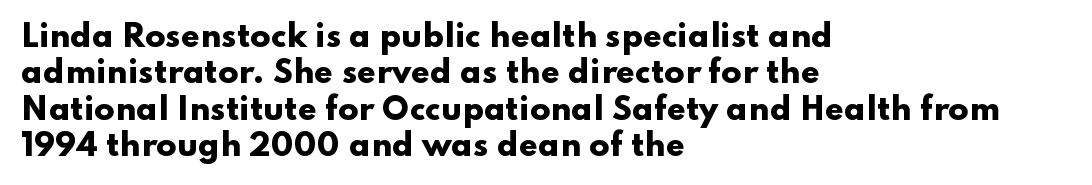
Q: Is the text bold? A: Yes.
Q: Is the text italic (slanted)? A: No, it is upright.
Q: Is the typeface a serif or a sans-serif typeface? A: Sans-serif.
Q: Is the text underlined? A: No.
Q: How is the paragraph aligned? A: Left-aligned.
Q: Is the spacing between letters normal or unusually wide? A: Normal.
Q: Width (condensed, normal, or wide)? A: Wide.
Q: Stroke contrast? A: Low.
Q: x-height? A: Small.
Q: Monospaced? A: No.
